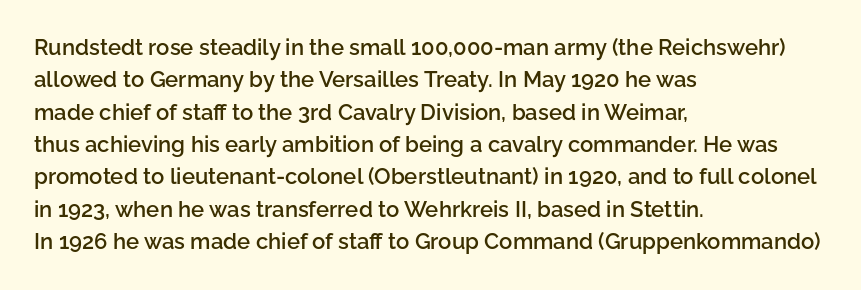
The image shows 22 px text type, upright; set left-aligned, normal line spacing (1.47x), normal letter spacing, not underlined.
